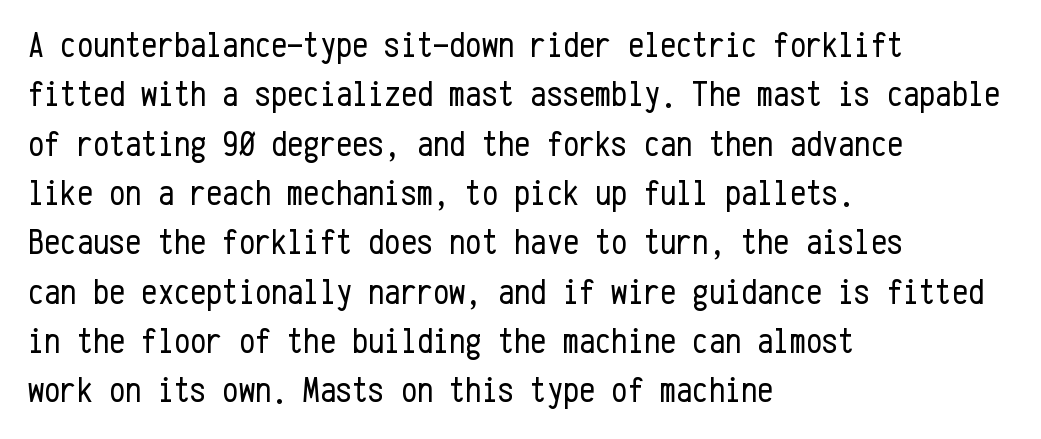
Think of a typewriter: that constant character pitch is what you see here. Check under the words: just untouched page. Regular leading. Compared with typical body copy, the letter spacing here is the same. A light-to-regular cut is what we see here.
